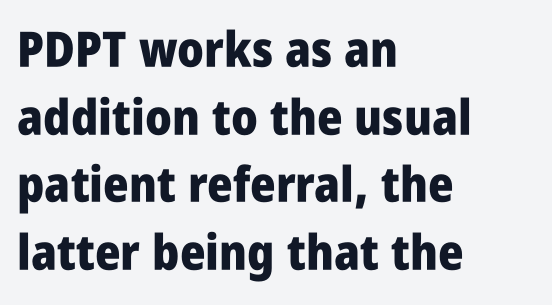
Q: Is the text bold? A: Yes.
Q: Is the text italic (slanted)? A: No, it is upright.
Q: Is the typeface a serif or a sans-serif typeface? A: Sans-serif.
Q: Is the text underlined? A: No.
Q: How is the paragraph aligned? A: Left-aligned.
Q: Is the spacing between letters normal or unusually wide? A: Normal.
Q: Is the spacing between lines tight, normal or loose? A: Normal.
Q: Width (condensed, normal, or wide)? A: Condensed.
Q: Stroke contrast? A: Low.
Q: x-height? A: Large.
Q: Monospaced? A: No.
